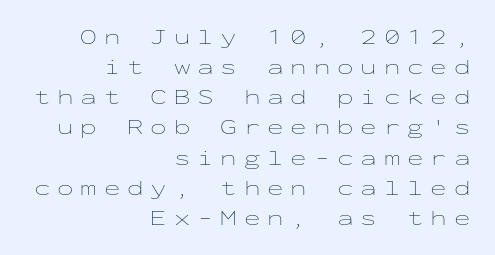
Q: Is the text bold? A: No.
Q: Is the text italic (slanted)? A: No, it is upright.
Q: Is the text underlined? A: No.
Q: How is the paragraph aligned? A: Right-aligned.
Q: Is the spacing between letters normal or unusually wide? A: Unusually wide.
Q: Is the spacing between lines tight, normal or loose? A: Normal.
